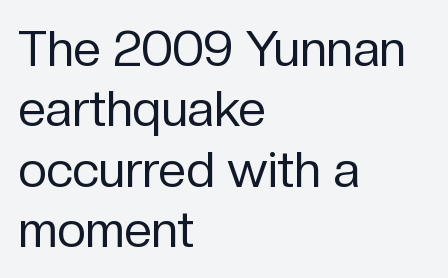
Q: Is the text bold? A: No.
Q: Is the text italic (slanted)? A: No, it is upright.
Q: Is the typeface a serif or a sans-serif typeface? A: Sans-serif.
Q: Is the text underlined? A: No.
Q: How is the paragraph aligned? A: Left-aligned.
Q: Is the spacing between letters normal or unusually wide? A: Normal.
Q: Width (condensed, normal, or wide)? A: Normal.
Q: Stroke contrast? A: Low.
Q: x-height? A: Medium.
Q: Monospaced? A: No.
